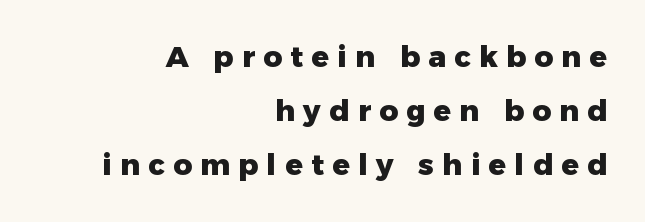
{"serif": "no", "italic": "no", "bold": "yes", "weight": "heavy", "width": "normal", "stroke_contrast": "low", "x_height": "medium", "monospaced": "no", "underline": "no", "align": "right", "line_spacing_ratio": 1.87, "letter_spacing": "wide", "letter_spacing_em": 0.29, "glyph_px": 29}
